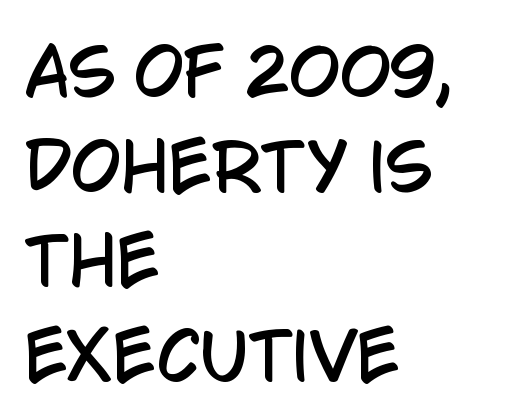
Q: Is the text italic (slanted)? A: No, it is upright.
Q: Is the typeface a serif or a sans-serif typeface? A: Sans-serif.
Q: Is the text underlined? A: No.
Q: How is the paragraph aligned? A: Left-aligned.
Q: Is the spacing between letters normal or unusually wide? A: Normal.
Q: Is the spacing between lines tight, normal or loose? A: Normal.
Q: Width (condensed, normal, or wide)? A: Condensed.
Q: Stroke contrast? A: Low.
Q: x-height? A: Large.
Q: Monospaced? A: No.
